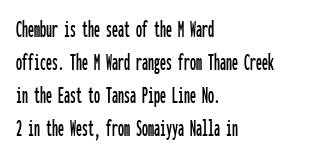
The lines are quadded left. Does extra space separate the letters? No, they use regular spacing. Tall strokes in this sample are plumb rather than angled. Notice how descenders clear the ascenders below comfortably — that's standard leading. This rendering features lettering with no underline.
